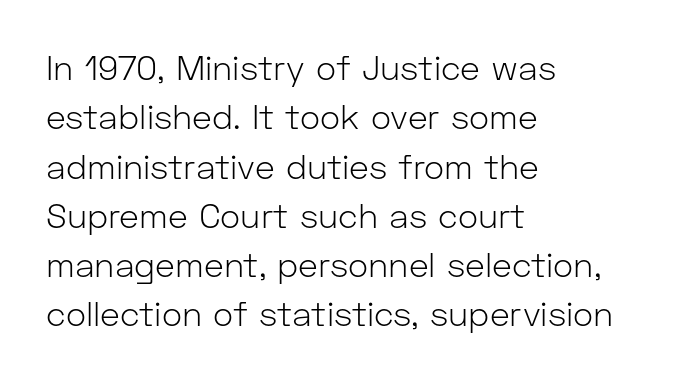
The image shows 34 px light sans-serif type, upright; set left-aligned, normal line spacing (1.45x), normal letter spacing, not underlined; low stroke contrast and a medium x-height.
